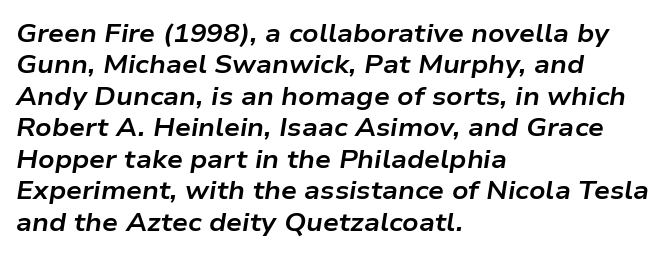
The image shows 25 px bold type, italic (leaning right); set left-aligned, normal line spacing (1.26x), normal letter spacing, not underlined.
